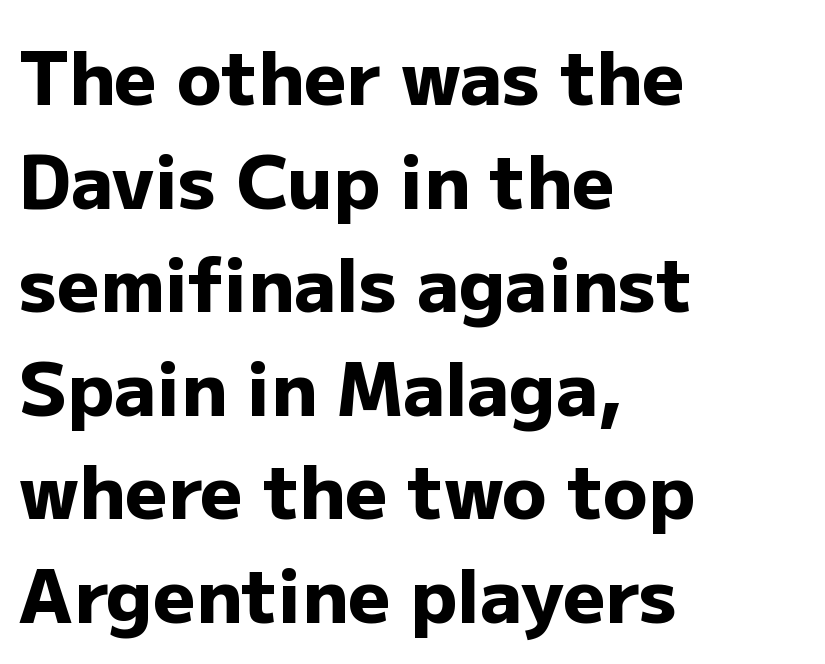
The image shows 74 px heavy sans-serif type, upright; set left-aligned, normal line spacing (1.4x), normal letter spacing, not underlined; low stroke contrast and a medium x-height.
